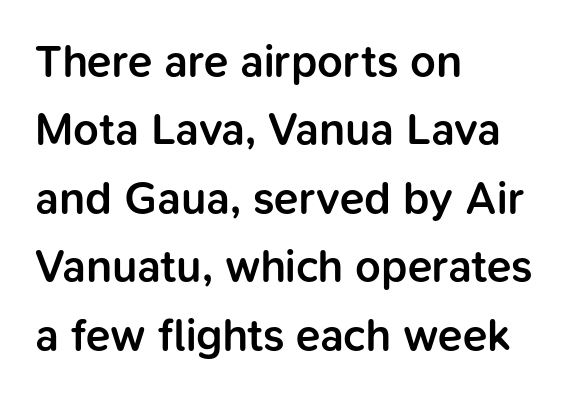
The glyphs in this specimen are sans serif. Line beginnings align vertically; line endings do not. Successive baselines arrive at the customary interval. Proportional: the letters do not fall into vertical columns. Every character sits straight up, as roman type does.
